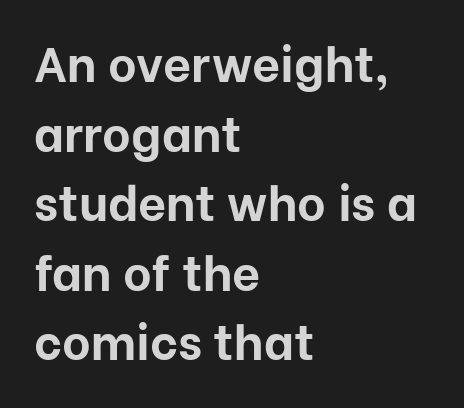
{"serif": "no", "italic": "no", "bold": "yes", "weight": "bold", "width": "normal", "stroke_contrast": "low", "x_height": "medium", "monospaced": "no", "underline": "no", "align": "left", "line_spacing": "normal", "line_spacing_ratio": 1.42, "letter_spacing": "normal", "letter_spacing_em": 0.0, "glyph_px": 49}
